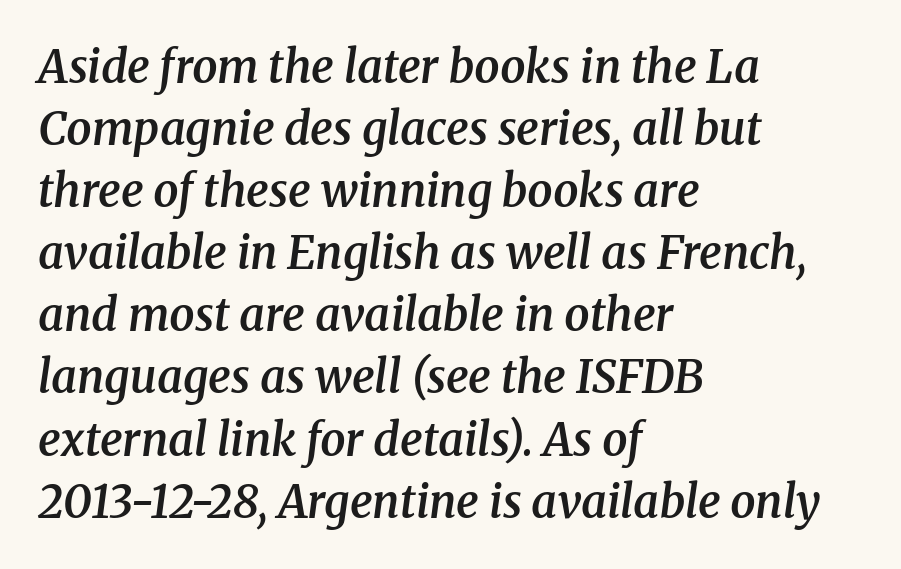
Q: Is the text bold? A: Semi-bold.
Q: Is the text italic (slanted)? A: Yes, it leans right by about 8 degrees.
Q: Is the typeface a serif or a sans-serif typeface? A: Serif.
Q: Is the text underlined? A: No.
Q: How is the paragraph aligned? A: Left-aligned.
Q: Is the spacing between letters normal or unusually wide? A: Normal.
Q: Is the spacing between lines tight, normal or loose? A: Normal.
Q: Width (condensed, normal, or wide)? A: Normal.
Q: Stroke contrast? A: Medium.
Q: x-height? A: Medium.
Q: Monospaced? A: No.
